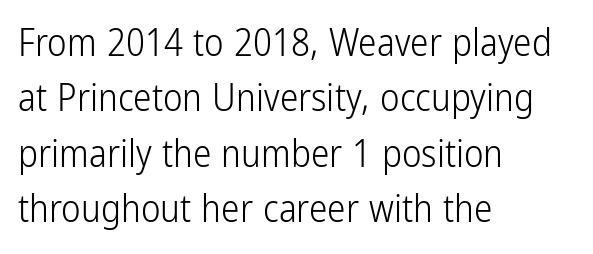
{"serif": "no", "italic": "no", "bold": "no", "weight": "light", "width": "condensed", "stroke_contrast": "low", "x_height": "medium", "monospaced": "no", "underline": "no", "align": "left", "line_spacing": "normal", "line_spacing_ratio": 1.5, "letter_spacing": "normal", "letter_spacing_em": 0.0, "glyph_px": 37}
